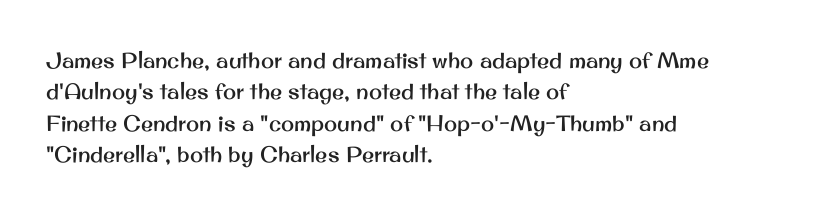
The image shows 22 px text type, upright; set left-aligned, normal line spacing (1.43x), normal letter spacing, not underlined.
